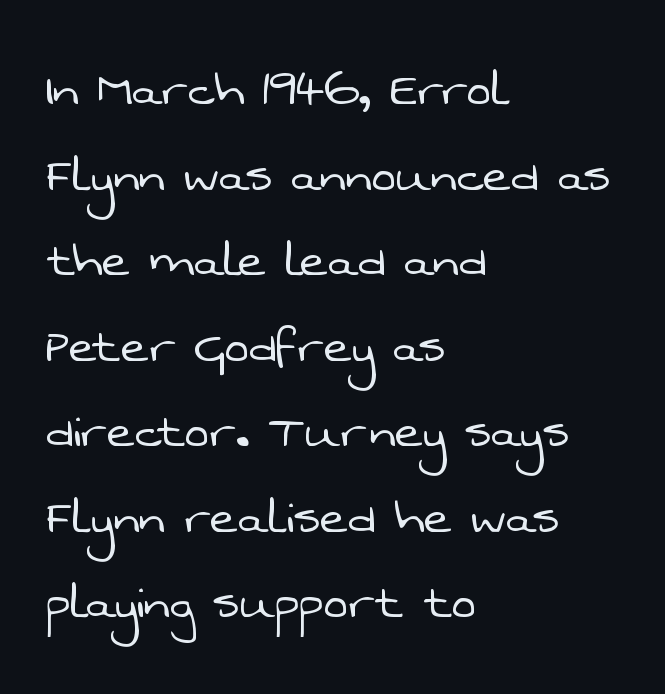
{"serif": "no", "bold": "no", "weight": "light", "width": "normal", "stroke_contrast": "low", "x_height": "medium", "monospaced": "no", "underline": "no", "align": "left", "line_spacing": "normal", "line_spacing_ratio": 1.45, "letter_spacing": "normal", "letter_spacing_em": 0.0, "glyph_px": 59}
